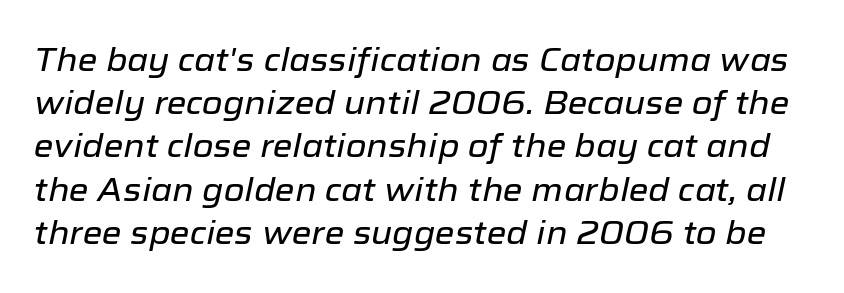
{"italic": "yes", "lean": "right", "slant_degrees": 12, "width": "normal", "stroke_contrast": "low", "x_height": "medium", "monospaced": "no", "underline": "no", "line_spacing": "normal", "line_spacing_ratio": 1.35, "letter_spacing": "normal", "letter_spacing_em": 0.0, "glyph_px": 32}
